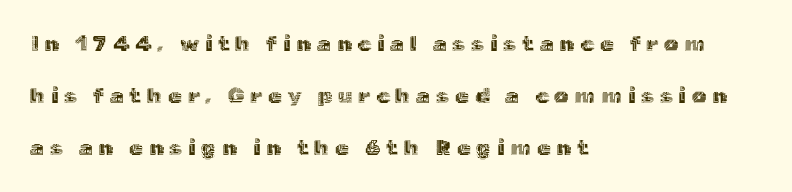
{"italic": "no", "underline": "no", "align": "left", "line_spacing": "loose", "line_spacing_ratio": 2.37, "letter_spacing": "wide", "letter_spacing_em": 0.27, "glyph_px": 22}
